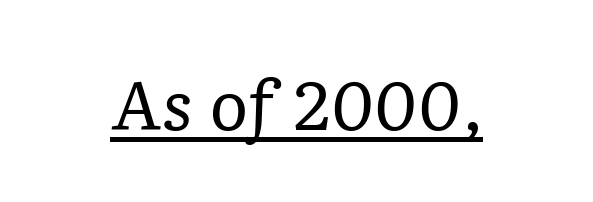
Q: Is the text bold? A: No.
Q: Is the text italic (slanted)? A: Yes, it leans right by about 2 degrees.
Q: Is the typeface a serif or a sans-serif typeface? A: Serif.
Q: Is the text underlined? A: Yes.
Q: Is the spacing between letters normal or unusually wide? A: Normal.
Q: Width (condensed, normal, or wide)? A: Normal.
Q: Stroke contrast? A: Low.
Q: x-height? A: Medium.
Q: Monospaced? A: No.
